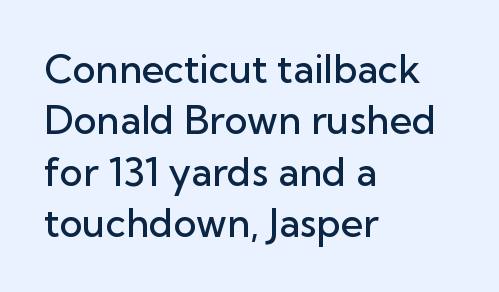
Every stem runs plumb, perpendicular to the baseline. A typesetter would call this proportional, since set widths differ per character. The text block is weighted toward the left margin, trailing off unevenly rightward. The rendering uses a semibold face; strokes are thickened but not to full bold.
